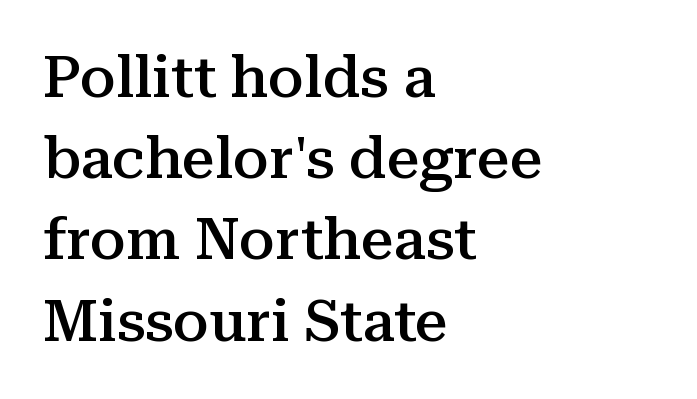
{"serif": "yes", "italic": "no", "bold": "semi", "weight": "semibold", "width": "normal", "stroke_contrast": "medium", "x_height": "medium", "monospaced": "no", "underline": "no", "align": "left", "line_spacing": "normal", "line_spacing_ratio": 1.4, "letter_spacing": "normal", "letter_spacing_em": 0.0, "glyph_px": 58}
